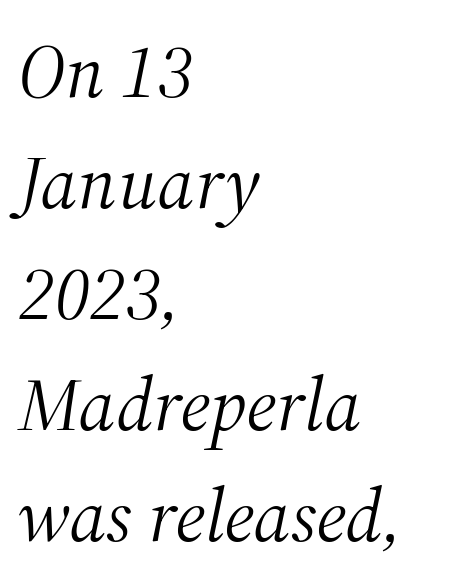
Q: Is the text bold? A: No.
Q: Is the text italic (slanted)? A: Yes, it leans right by about 12 degrees.
Q: Is the typeface a serif or a sans-serif typeface? A: Serif.
Q: Is the text underlined? A: No.
Q: How is the paragraph aligned? A: Left-aligned.
Q: Is the spacing between letters normal or unusually wide? A: Normal.
Q: Is the spacing between lines tight, normal or loose? A: Normal.
Q: Width (condensed, normal, or wide)? A: Normal.
Q: Stroke contrast? A: Medium.
Q: x-height? A: Medium.
Q: Monospaced? A: No.
